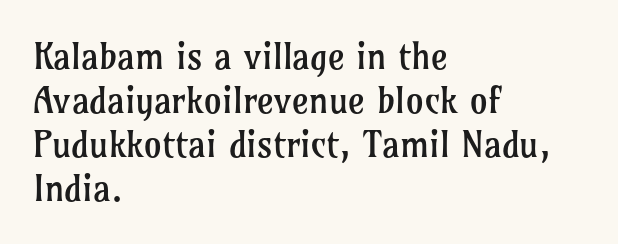
{"serif": "yes", "italic": "no", "bold": "no", "weight": "regular", "width": "normal", "stroke_contrast": "low", "x_height": "medium", "monospaced": "no", "underline": "no", "align": "left", "line_spacing_ratio": 1.22, "letter_spacing": "normal", "letter_spacing_em": 0.0, "glyph_px": 36}
